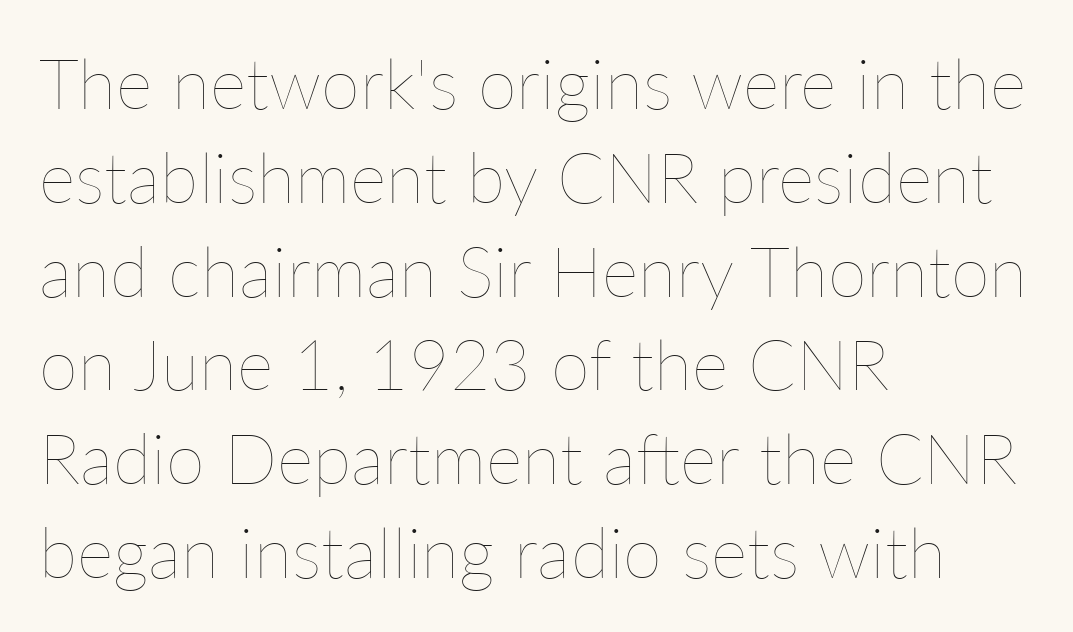
Honestly, the row spacing looks completely unremarkable. If you drew a ruler down the left edge, every line would touch it. Decoration check: the copy has no underline. Nothing heavy about these letters — not bold at all. Characters follow at the spacing the type designer built in. Character widths vary here, with narrow letters taking less room than wide ones.
